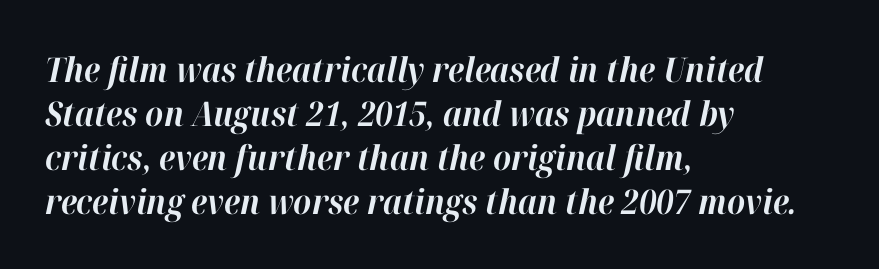
Teacher's note: observe the even left margin — that is flush-left alignment. The leading is moderate, giving the passage an even texture. Is the letter spacing exaggerated? No — it looks like the ordinary default. Quick note: italic.
